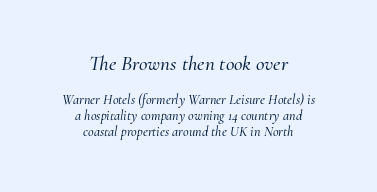
Q: Is the text italic (slanted)? A: Yes, it leans right by about 10 degrees.
Q: Is the text underlined? A: No.
Q: How is the paragraph aligned? A: Centered.
Q: Is the spacing between letters normal or unusually wide? A: Normal.
Q: Is the spacing between lines tight, normal or loose? A: Tight.
Q: Which block of text is set in a larger size, the first (top) or the second (bottom)? A: The first (top) one.
